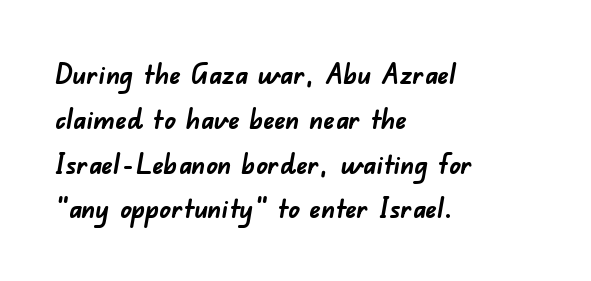
A typesetter would call this proportional, since set widths differ per character. The face used here has the dense, thick strokes of a bold. Leading matches the norm, producing a regular column. Nothing sits at the stroke ends, so this counts as sans-serif. Is the letter spacing exaggerated? No — it looks like the ordinary default. Teacher's note: observe the even left margin — that is flush-left alignment.
